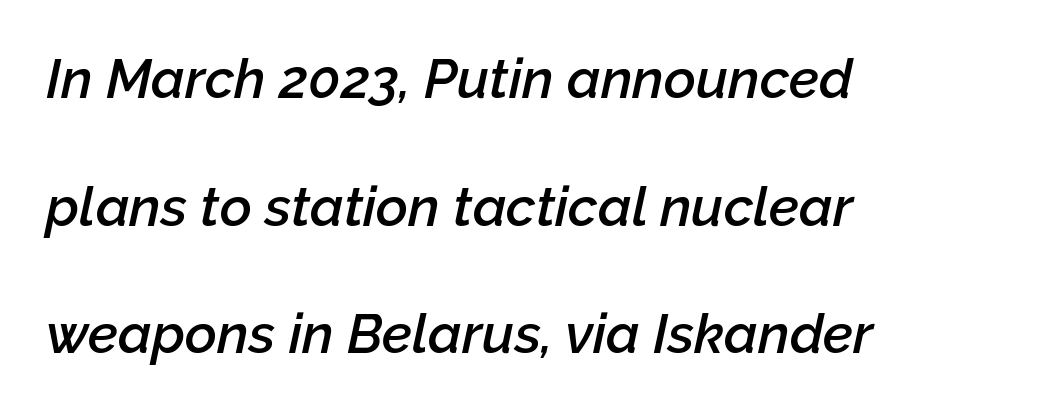
Q: Is the text bold? A: Semi-bold.
Q: Is the text italic (slanted)? A: Yes, it leans right by about 12 degrees.
Q: Is the text underlined? A: No.
Q: How is the paragraph aligned? A: Left-aligned.
Q: Is the spacing between letters normal or unusually wide? A: Normal.
Q: Is the spacing between lines tight, normal or loose? A: Loose.
Q: Width (condensed, normal, or wide)? A: Normal.
Q: Stroke contrast? A: Low.
Q: x-height? A: Medium.
Q: Monospaced? A: No.
